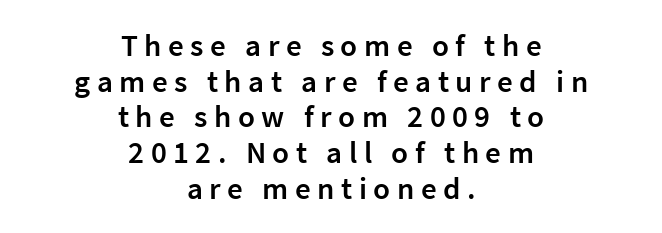
The image shows 31 px semibold sans-serif type, upright; set centered, tight line spacing (1.15x), unusually wide letter spacing (+0.21 em), not underlined; low stroke contrast and a medium x-height.
